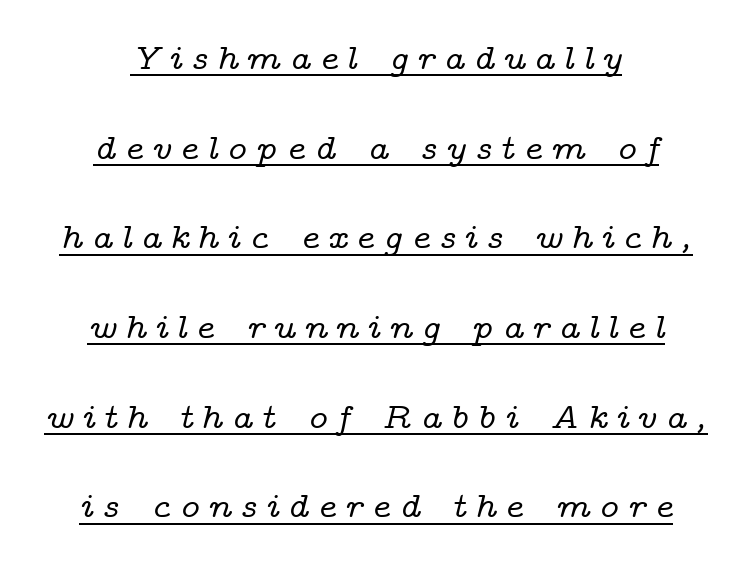
{"serif": "yes", "italic": "yes", "lean": "right", "slant_degrees": 14, "width": "wide", "stroke_contrast": "low", "x_height": "medium", "monospaced": "no", "underline": "yes", "align": "center", "line_spacing": "loose", "line_spacing_ratio": 2.49, "letter_spacing": "wide", "letter_spacing_em": 0.22, "glyph_px": 36}
